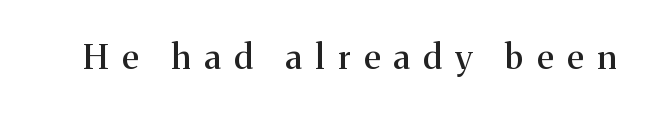
The image shows 34 px serif type, upright; set unusually wide letter spacing (+0.4 em), not underlined; medium stroke contrast and a medium x-height.
